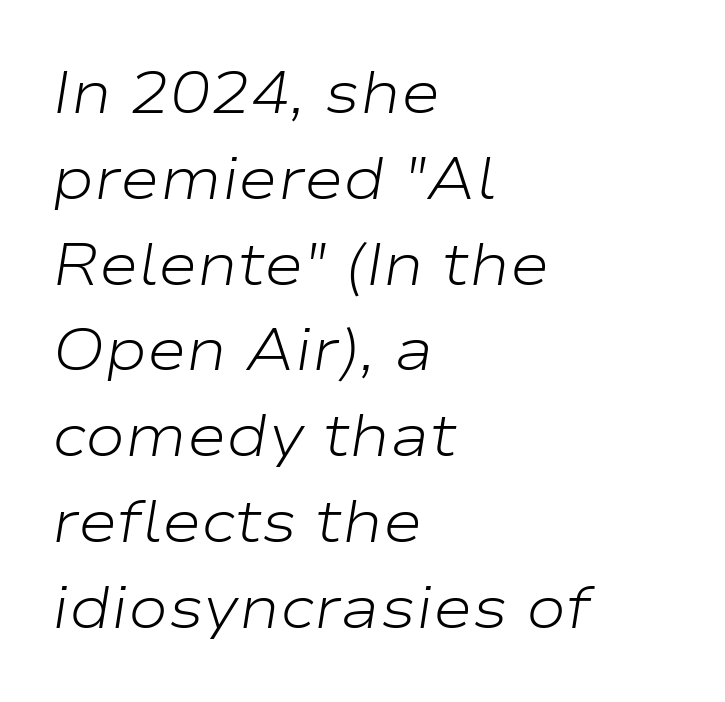
Would a proofreader flag this as italicized? Yes. Think of a printed novel: that variable character pitch is what you see here. The typesetting does not lean heavy: it is not bold. Inter-character spacing is left at the font's built-in metrics. How would I describe the line gaps? Plain and ordinary.
